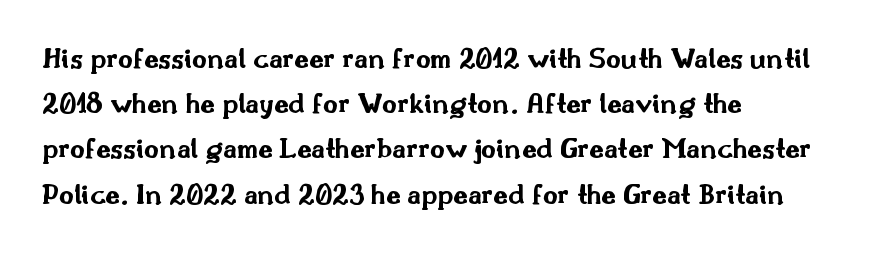
The rendering uses natural spacing where letterforms have individual widths. The ragged edge is on the right, which tells us the setting is flush left. The passage shown is emphatically bold. Quick note: underline off. Does extra space separate the letters? No, they use regular spacing. Unlike italic type, these characters show no tilt at all.
